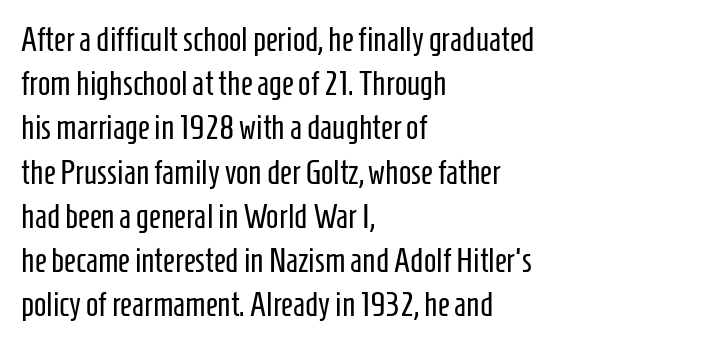
{"serif": "no", "italic": "no", "bold": "no", "weight": "regular", "width": "condensed", "stroke_contrast": "low", "x_height": "medium", "monospaced": "no", "underline": "no", "align": "left", "line_spacing": "normal", "line_spacing_ratio": 1.34, "letter_spacing": "normal", "letter_spacing_em": 0.0, "glyph_px": 33}
